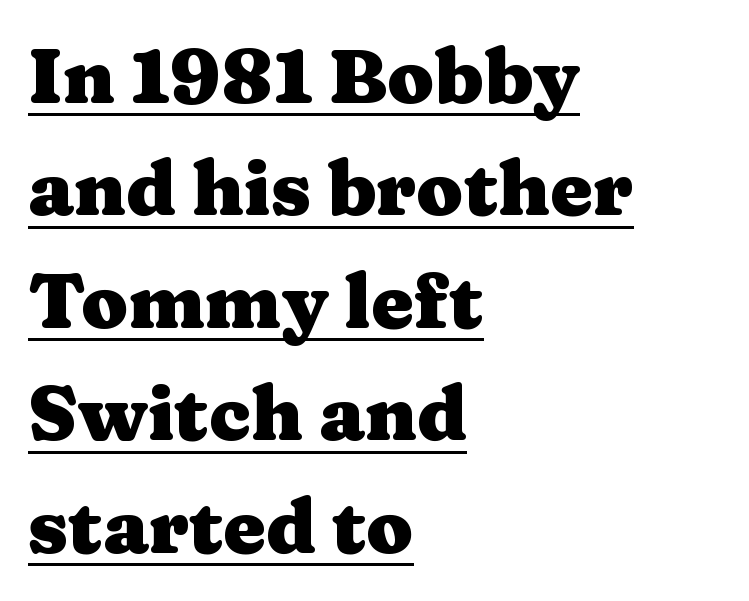
The image shows 76 px heavy, wide serif type, upright; set left-aligned, normal line spacing (1.48x), normal letter spacing, underlined; medium stroke contrast and a medium x-height.
